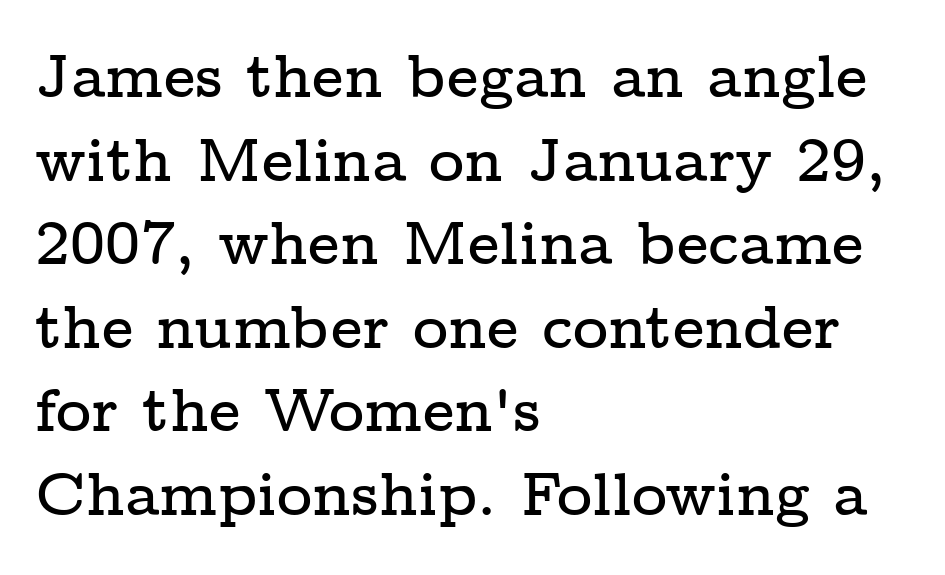
{"serif": "yes", "italic": "no", "width": "wide", "stroke_contrast": "low", "x_height": "medium", "monospaced": "no", "underline": "no", "align": "left", "line_spacing": "normal", "line_spacing_ratio": 1.37, "letter_spacing": "normal", "letter_spacing_em": 0.0, "glyph_px": 61}
